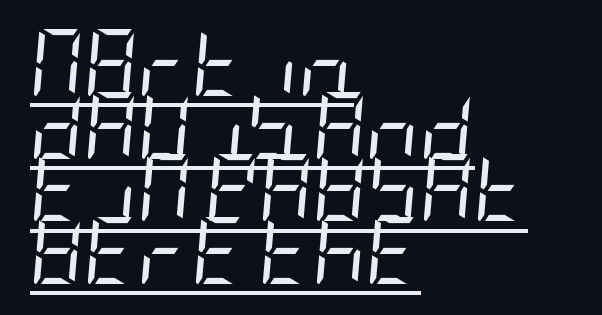
{"italic": "yes", "lean": "right", "slant_degrees": 5, "bold": "no", "weight": "regular", "width": "condensed", "stroke_contrast": "low", "x_height": "large", "underline": "yes", "align": "left", "line_spacing": "tight", "line_spacing_ratio": 0.95, "letter_spacing": "normal", "letter_spacing_em": 0.0, "glyph_px": 66}
